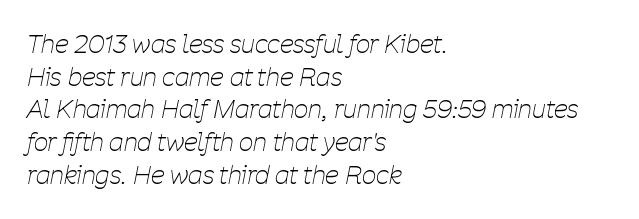
The image shows 25 px text type, italic (leaning right); set left-aligned, normal line spacing (1.31x), normal letter spacing, not underlined.
